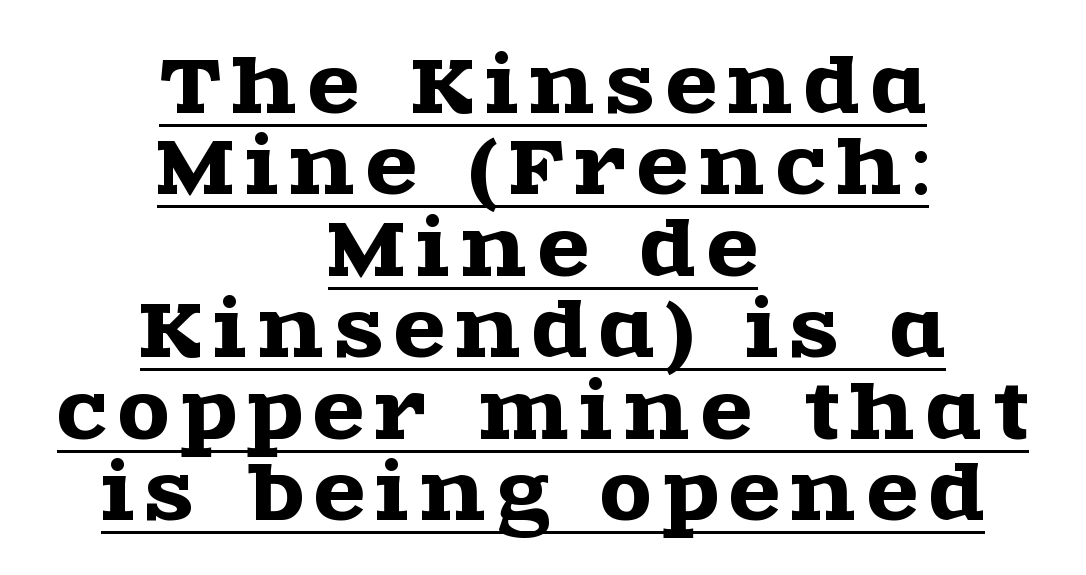
Q: Is the text italic (slanted)? A: No, it is upright.
Q: Is the typeface a serif or a sans-serif typeface? A: Serif.
Q: Is the text underlined? A: Yes.
Q: How is the paragraph aligned? A: Centered.
Q: Is the spacing between lines tight, normal or loose? A: Tight.
Q: Width (condensed, normal, or wide)? A: Wide.
Q: x-height? A: Large.
Q: Monospaced? A: No.
